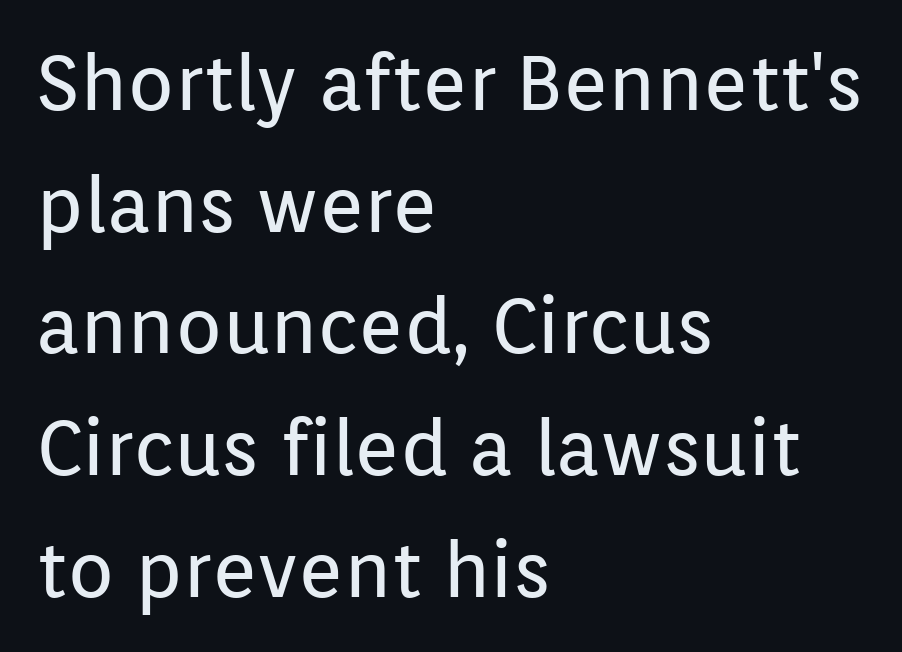
The image shows 77 px regular-weight sans-serif type, upright; set left-aligned, normal line spacing (1.58x), normal letter spacing, not underlined; low stroke contrast and a medium x-height.
